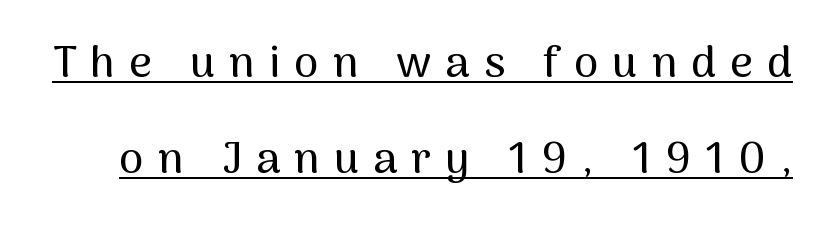
{"serif": "no", "italic": "no", "width": "normal", "stroke_contrast": "medium", "x_height": "medium", "monospaced": "no", "underline": "yes", "line_spacing": "loose", "line_spacing_ratio": 2.18, "letter_spacing": "wide", "letter_spacing_em": 0.32, "glyph_px": 44}
